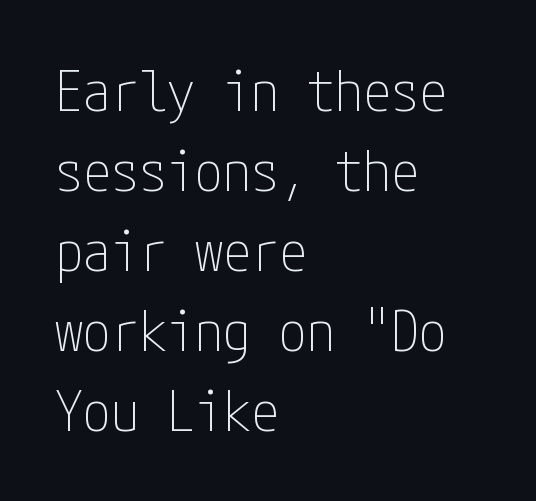
Q: Is the text bold? A: No.
Q: Is the text italic (slanted)? A: No, it is upright.
Q: Is the typeface a serif or a sans-serif typeface? A: Sans-serif.
Q: Is the text underlined? A: No.
Q: How is the paragraph aligned? A: Left-aligned.
Q: Is the spacing between letters normal or unusually wide? A: Normal.
Q: Is the spacing between lines tight, normal or loose? A: Normal.
Q: Width (condensed, normal, or wide)? A: Condensed.
Q: Stroke contrast? A: Low.
Q: x-height? A: Medium.
